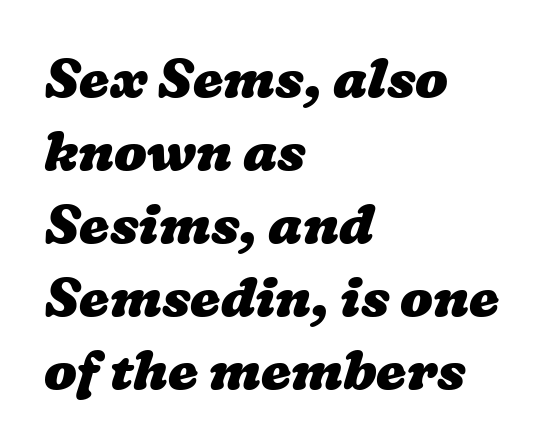
The image shows 54 px heavy, wide type; set left-aligned, normal line spacing (1.35x), normal letter spacing, not underlined; low stroke contrast and a medium x-height.
